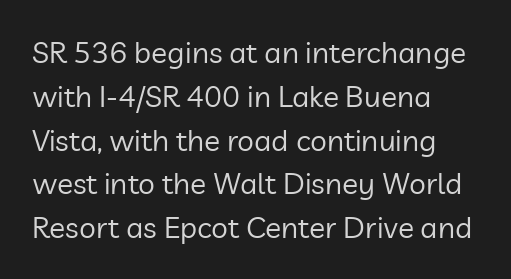
Q: Is the text bold? A: No.
Q: Is the text italic (slanted)? A: No, it is upright.
Q: Is the typeface a serif or a sans-serif typeface? A: Sans-serif.
Q: Is the text underlined? A: No.
Q: How is the paragraph aligned? A: Left-aligned.
Q: Is the spacing between letters normal or unusually wide? A: Normal.
Q: Is the spacing between lines tight, normal or loose? A: Normal.
Q: Width (condensed, normal, or wide)? A: Normal.
Q: Stroke contrast? A: Low.
Q: x-height? A: Medium.
Q: Monospaced? A: No.
